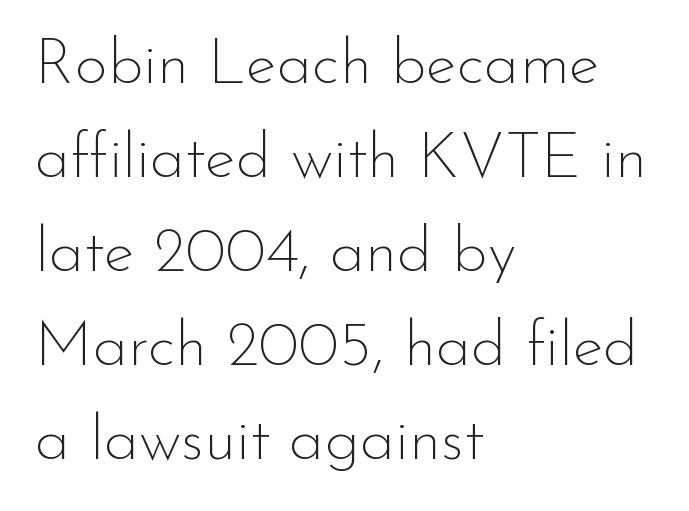
Q: Is the text bold? A: No.
Q: Is the text italic (slanted)? A: No, it is upright.
Q: Is the typeface a serif or a sans-serif typeface? A: Sans-serif.
Q: Is the text underlined? A: No.
Q: How is the paragraph aligned? A: Left-aligned.
Q: Is the spacing between letters normal or unusually wide? A: Normal.
Q: Is the spacing between lines tight, normal or loose? A: Normal.
Q: Width (condensed, normal, or wide)? A: Normal.
Q: Stroke contrast? A: Low.
Q: x-height? A: Small.
Q: Monospaced? A: No.
